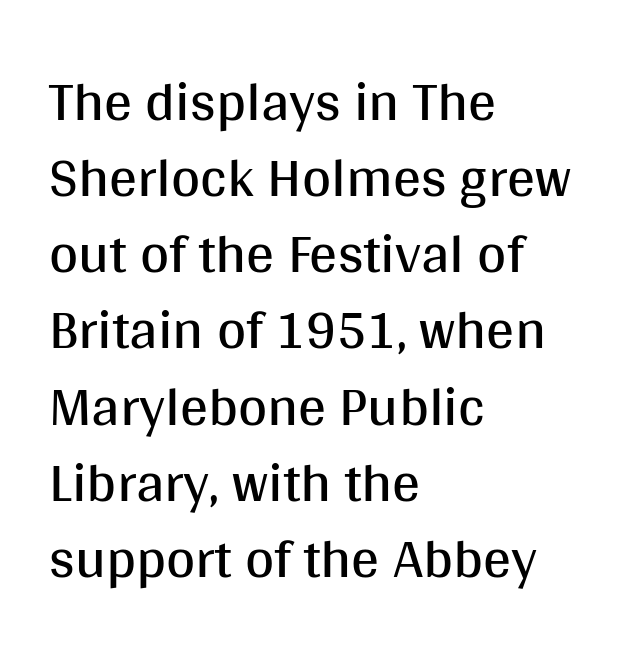
Q: Is the text bold? A: No.
Q: Is the text italic (slanted)? A: No, it is upright.
Q: Is the typeface a serif or a sans-serif typeface? A: Sans-serif.
Q: Is the text underlined? A: No.
Q: How is the paragraph aligned? A: Left-aligned.
Q: Is the spacing between letters normal or unusually wide? A: Normal.
Q: Is the spacing between lines tight, normal or loose? A: Normal.
Q: Width (condensed, normal, or wide)? A: Normal.
Q: Stroke contrast? A: Medium.
Q: x-height? A: Large.
Q: Monospaced? A: No.
